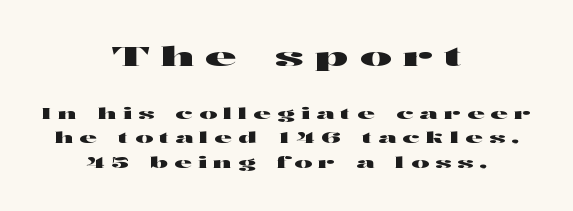
The image shows 27 px text type, upright; set centered, normal line spacing (1.64x), unusually wide letter spacing (+0.42 em), not underlined; the first (top) block is 1.8x larger.
